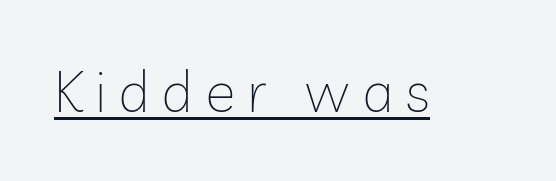
Q: Is the text bold? A: No.
Q: Is the text italic (slanted)? A: No, it is upright.
Q: Is the typeface a serif or a sans-serif typeface? A: Sans-serif.
Q: Is the text underlined? A: Yes.
Q: Is the spacing between letters normal or unusually wide? A: Unusually wide.
Q: Width (condensed, normal, or wide)? A: Normal.
Q: Stroke contrast? A: Low.
Q: x-height? A: Medium.
Q: Monospaced? A: No.
